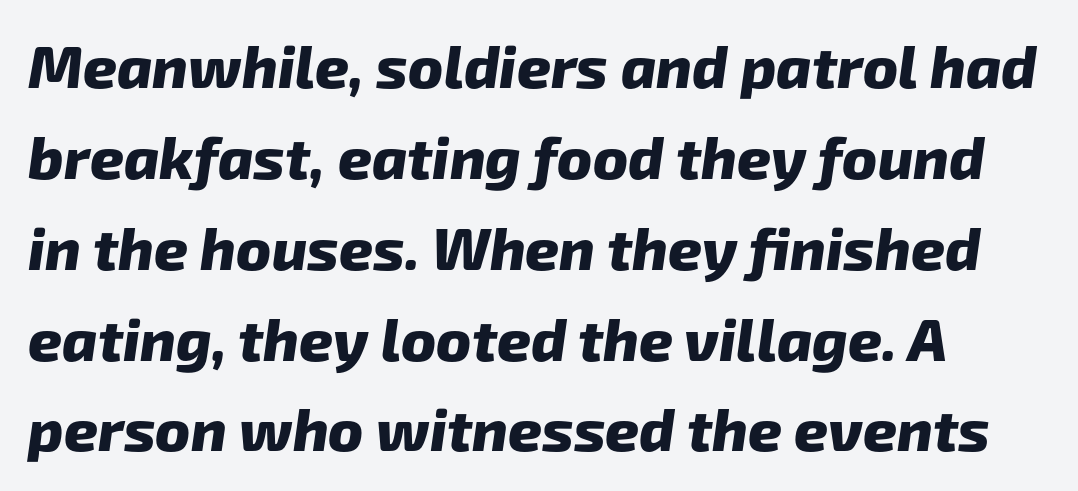
The image shows 59 px heavy sans-serif type; set left-aligned, normal line spacing (1.54x), normal letter spacing, not underlined; low stroke contrast and a medium x-height.
